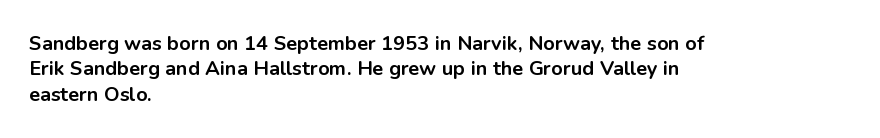
Q: Is the text bold? A: Yes.
Q: Is the text italic (slanted)? A: No, it is upright.
Q: Is the text underlined? A: No.
Q: How is the paragraph aligned? A: Left-aligned.
Q: Is the spacing between letters normal or unusually wide? A: Normal.
Q: Is the spacing between lines tight, normal or loose? A: Normal.
